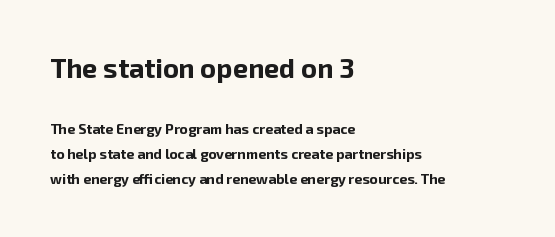
Q: Is the text bold? A: Yes.
Q: Is the text italic (slanted)? A: No, it is upright.
Q: Is the text underlined? A: No.
Q: How is the paragraph aligned? A: Left-aligned.
Q: Is the spacing between letters normal or unusually wide? A: Normal.
Q: Which block of text is set in a larger size, the first (top) or the second (bottom)? A: The first (top) one.
